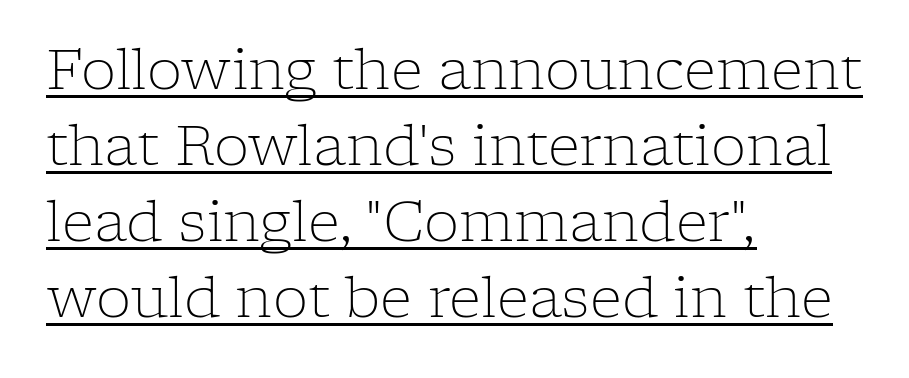
This rendering employs a face with finishing strokes, i.e., a serif. Each new line begins a customary step beneath the previous one. Letter spacing: default. The glyphs are accompanied by a horizontal stroke just below them. The paragraph shown leans on its left margin. Posture: straight, roman, zero tilt.
